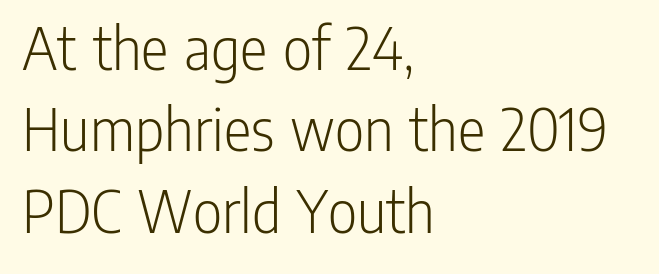
A typesetter would mark this as roman, not italic. Regarding leading, the lines here are spaced in the standard way. The space directly below the letters is spotless. The face used here is proportionally spaced, like ordinary book or web type. The typesetting does not lean heavy: it is not bold. Alignment: flush left.
